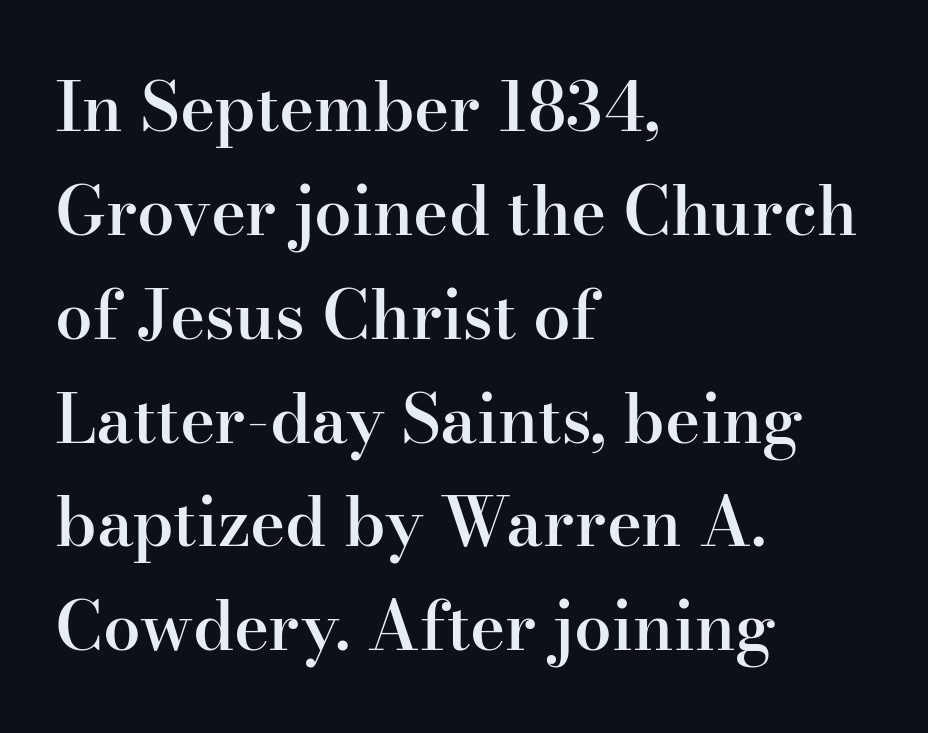
{"serif": "yes", "italic": "no", "bold": "semi", "weight": "semibold", "width": "normal", "stroke_contrast": "high", "x_height": "small", "monospaced": "no", "underline": "no", "align": "left", "line_spacing": "normal", "line_spacing_ratio": 1.55, "letter_spacing": "normal", "letter_spacing_em": 0.0, "glyph_px": 67}
